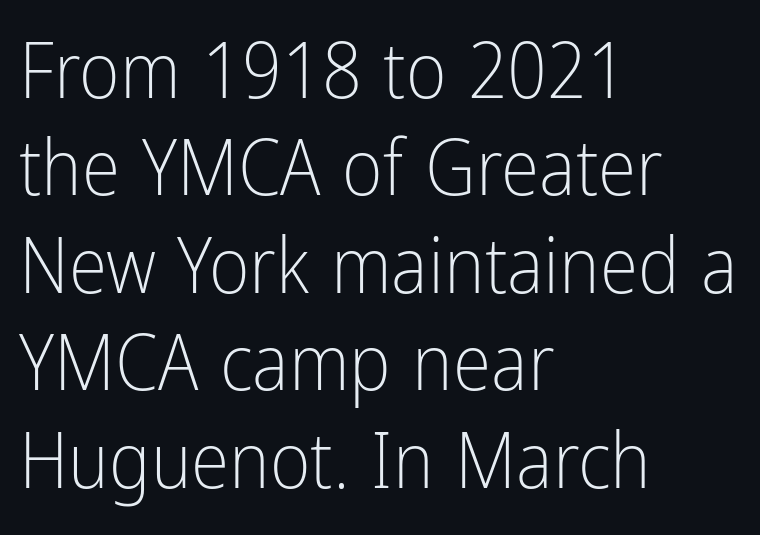
Summary of vertical rhythm: regular, with standard interline spacing. Does the copy run flush right? No — it runs flush left. Tracking here is standard; glyphs follow each other at the usual distance. Font category for this specimen: sans-serif.
